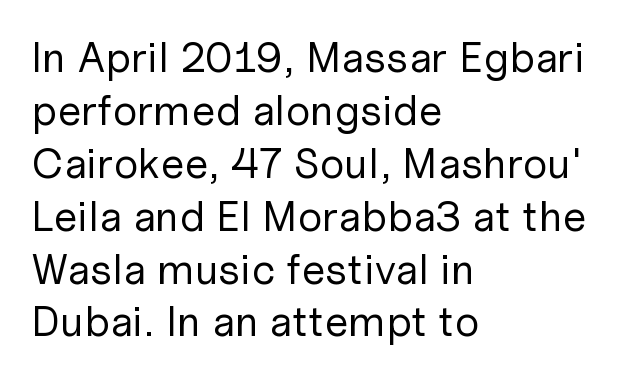
{"serif": "no", "italic": "no", "bold": "no", "weight": "regular", "width": "normal", "stroke_contrast": "low", "x_height": "medium", "monospaced": "no", "underline": "no", "align": "left", "line_spacing_ratio": 1.23, "letter_spacing": "normal", "letter_spacing_em": 0.0, "glyph_px": 43}
